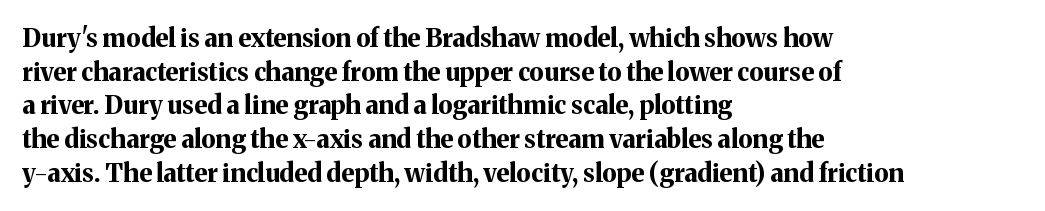
Students, note that the glyphs here touch the page at normal intervals. Chunky letters — that's bold for sure. Descenders are the only things crossing below the line. Notice how the passage keeps a crisp vertical edge on the left only.
